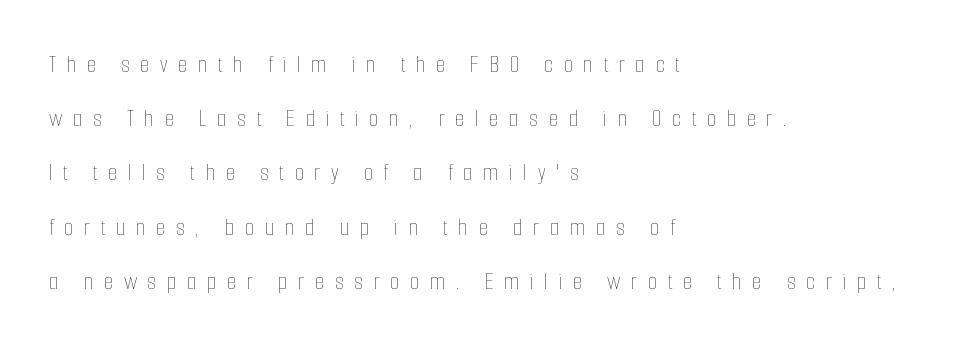
The image shows 25 px text type, upright; set left-aligned, loose line spacing (2.17x), unusually wide letter spacing (+0.41 em), not underlined.
